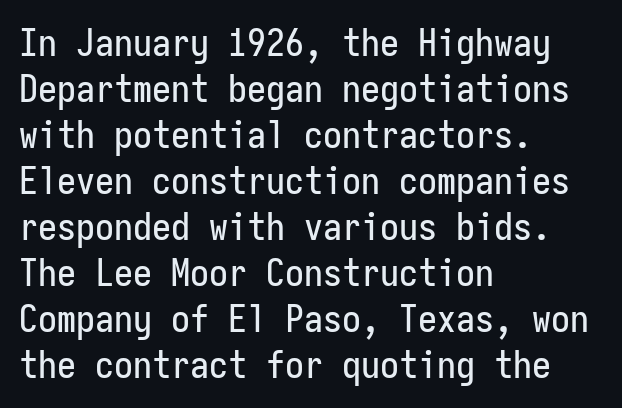
Q: Is the text italic (slanted)? A: No, it is upright.
Q: Is the typeface a serif or a sans-serif typeface? A: Sans-serif.
Q: Is the text underlined? A: No.
Q: How is the paragraph aligned? A: Left-aligned.
Q: Is the spacing between letters normal or unusually wide? A: Normal.
Q: Width (condensed, normal, or wide)? A: Condensed.
Q: Stroke contrast? A: Low.
Q: x-height? A: Medium.
Q: Monospaced? A: Yes.
